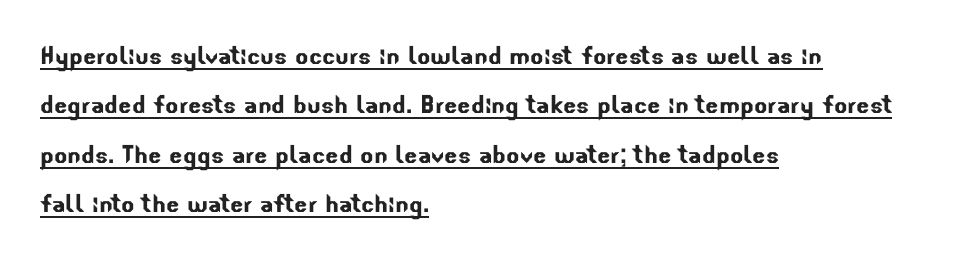
The image shows 31 px sans-serif type; set left-aligned, normal line spacing (1.59x), normal letter spacing, underlined; low stroke contrast and a small x-height.
